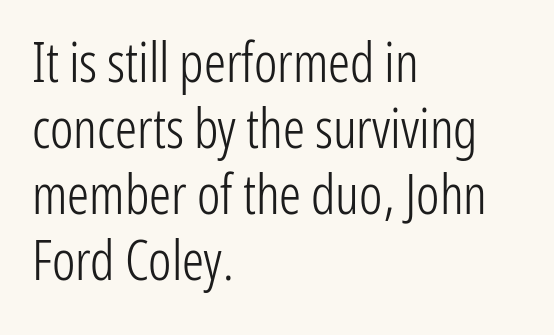
The face looks like a standard text weight, possibly lighter. Every row of glyphs begins at an identical x-position on the left. No extra tracking has been applied to these lines. Is this a sans? Yes — the strokes have no serifs. These lines are rendered in a variable-pitch font.
